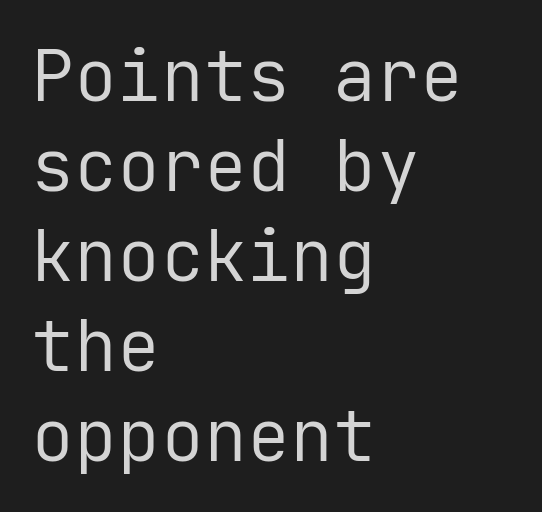
Q: Is the text bold? A: No.
Q: Is the text italic (slanted)? A: No, it is upright.
Q: Is the typeface a serif or a sans-serif typeface? A: Sans-serif.
Q: Is the text underlined? A: No.
Q: How is the paragraph aligned? A: Left-aligned.
Q: Is the spacing between letters normal or unusually wide? A: Normal.
Q: Is the spacing between lines tight, normal or loose? A: Normal.
Q: Width (condensed, normal, or wide)? A: Normal.
Q: Stroke contrast? A: Low.
Q: x-height? A: Medium.
Q: Monospaced? A: Yes.
